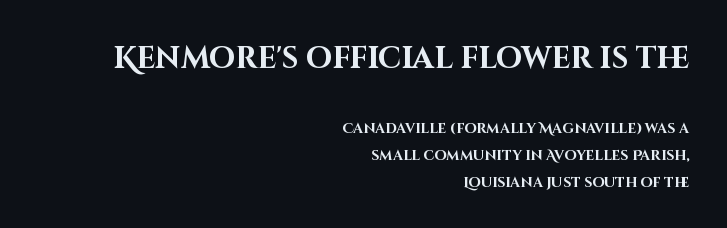
{"serif": "no", "italic": "no", "bold": "yes", "weight": "bold", "width": "normal", "stroke_contrast": "high", "x_height": "large", "monospaced": "no", "underline": "no", "align": "right", "line_spacing": "loose", "line_spacing_ratio": 1.91, "letter_spacing": "normal", "letter_spacing_em": 0.0, "larger_block": "first", "size_ratio": 2.14, "glyph_px": 30}
